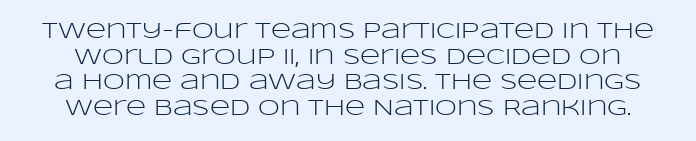
The image shows 22 px text type, upright; set line spacing 1.16x, normal letter spacing, not underlined.
